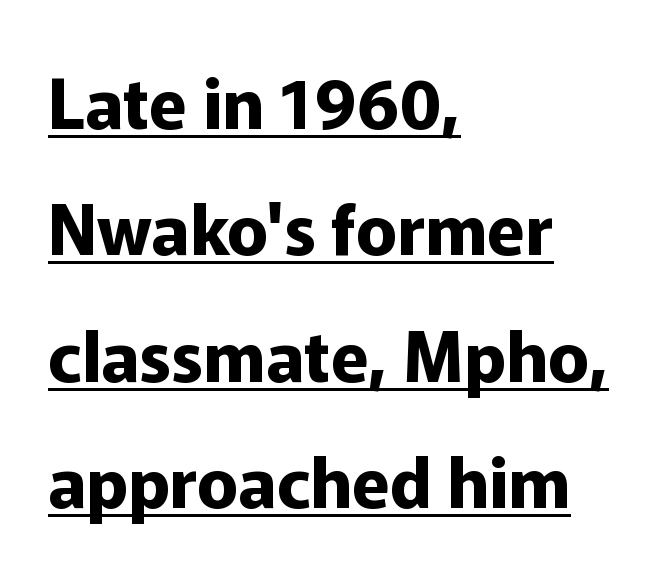
The image shows 69 px bold sans-serif type, upright; set left-aligned, line spacing 1.83x, normal letter spacing, underlined; low stroke contrast and a medium x-height.
